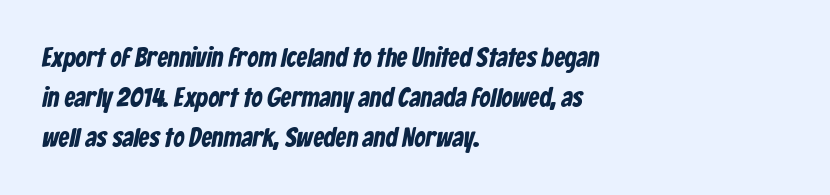
Nobody drew a line under any word here. Horizontal alignment here is leftward, the default for most running prose. The rendering uses a moderate line-height, typical for paragraphs. Tracking here is standard; glyphs follow each other at the usual distance.
